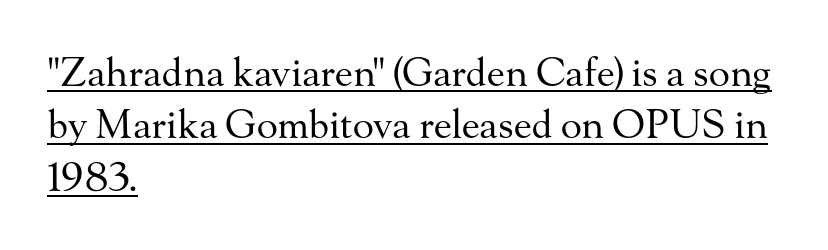
{"serif": "yes", "italic": "no", "bold": "no", "weight": "regular", "width": "normal", "stroke_contrast": "medium", "x_height": "small", "monospaced": "no", "underline": "yes", "align": "left", "line_spacing": "normal", "line_spacing_ratio": 1.34, "letter_spacing": "normal", "letter_spacing_em": 0.0, "glyph_px": 39}
